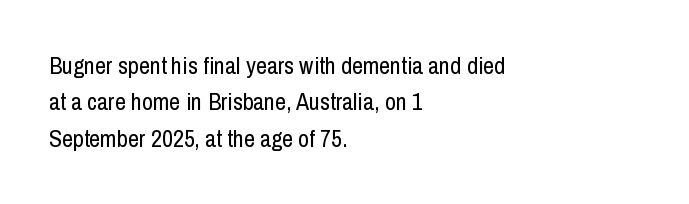
{"italic": "no", "bold": "no", "underline": "no", "align": "left", "line_spacing": "normal", "line_spacing_ratio": 1.52, "letter_spacing": "normal", "letter_spacing_em": 0.0, "glyph_px": 24}
